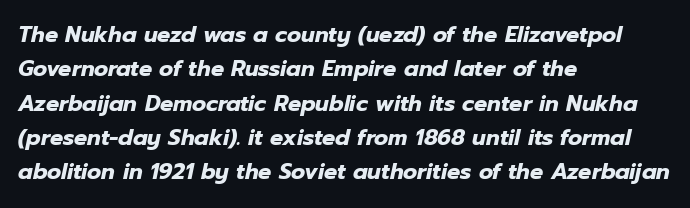
Letter spacing: default. Every letter is thick-stroked: bold, no question. Line beginnings align vertically; line endings do not. Rule under the text: the space is simply empty. Notice how the stems are inclined rather than vertical — that's the hallmark of italics.
